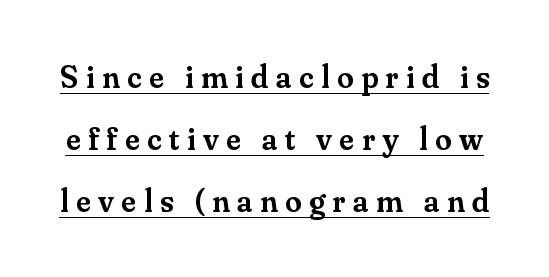
{"serif": "yes", "italic": "no", "bold": "semi", "weight": "semibold", "width": "normal", "stroke_contrast": "medium", "x_height": "small", "monospaced": "no", "underline": "yes", "line_spacing_ratio": 1.88, "letter_spacing": "wide", "letter_spacing_em": 0.23, "glyph_px": 33}
